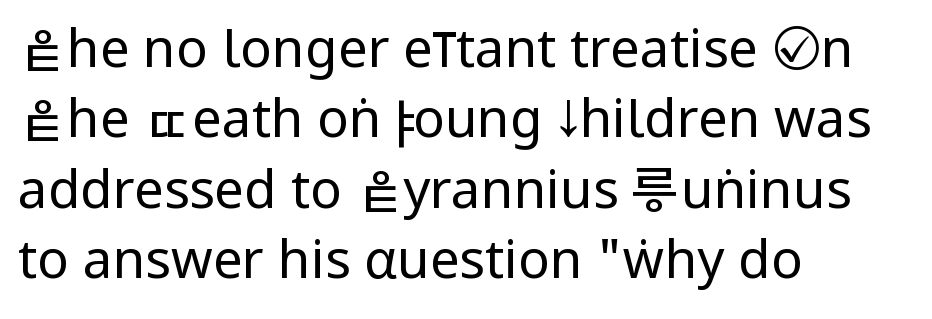
The image shows 53 px regular-weight, condensed sans-serif type, upright; set left-aligned, normal line spacing (1.33x), normal letter spacing, not underlined; low stroke contrast.
